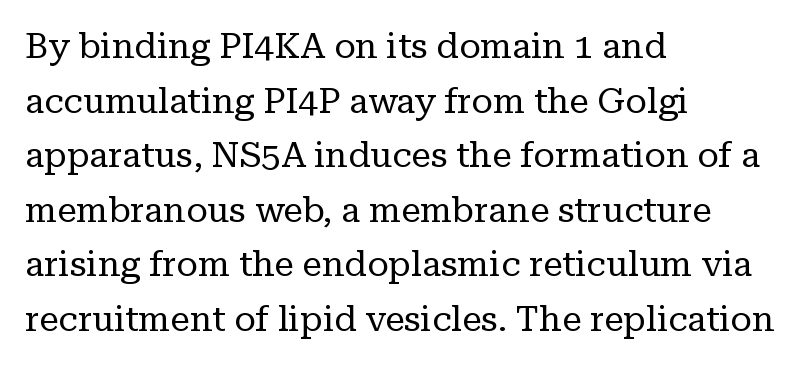
A roman cut, with each character standing at attention. What's the leading like? Ordinary, nothing unusual. The type is set solid horizontally, with unmodified tracking. These lines are rendered in a variable-pitch font. Every row of glyphs begins at an identical x-position on the left.
